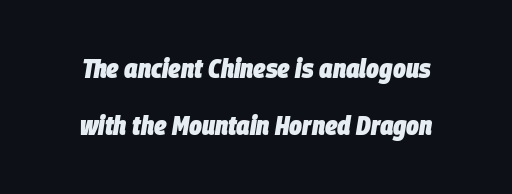
The passage shown has conventional tracking throughout. As a designer I'd log this as weight 700, bold. The specimen reads as italic at a glance. Widely set lines give the paragraph a tall, airy silhouette.
